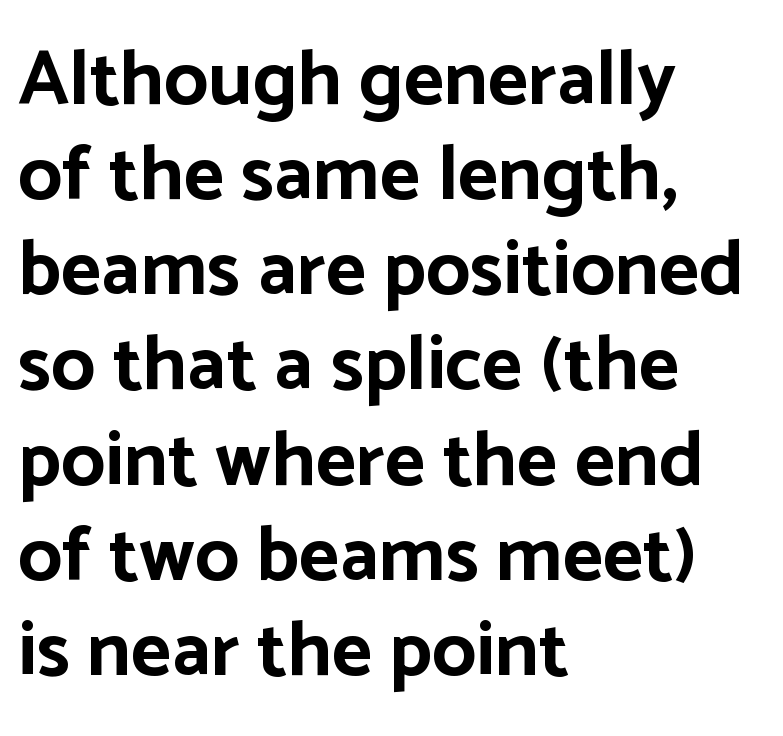
Q: Is the text bold? A: Yes.
Q: Is the text italic (slanted)? A: No, it is upright.
Q: Is the typeface a serif or a sans-serif typeface? A: Sans-serif.
Q: Is the text underlined? A: No.
Q: How is the paragraph aligned? A: Left-aligned.
Q: Is the spacing between letters normal or unusually wide? A: Normal.
Q: Width (condensed, normal, or wide)? A: Normal.
Q: Stroke contrast? A: Low.
Q: x-height? A: Medium.
Q: Monospaced? A: No.
